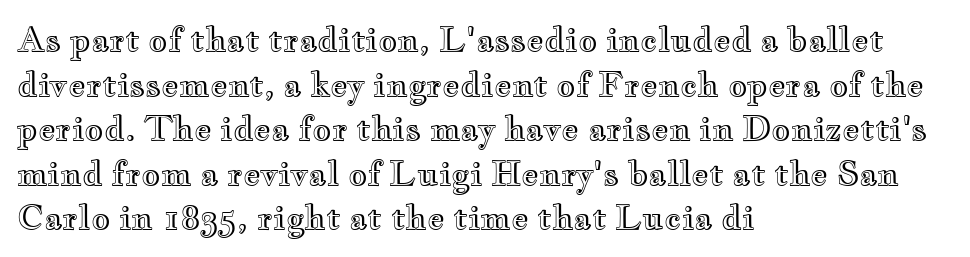
Q: Is the text italic (slanted)? A: No, it is upright.
Q: Is the text underlined? A: No.
Q: How is the paragraph aligned? A: Left-aligned.
Q: Is the spacing between letters normal or unusually wide? A: Normal.
Q: Is the spacing between lines tight, normal or loose? A: Normal.
Q: Width (condensed, normal, or wide)? A: Wide.
Q: x-height? A: Small.
Q: Monospaced? A: No.
